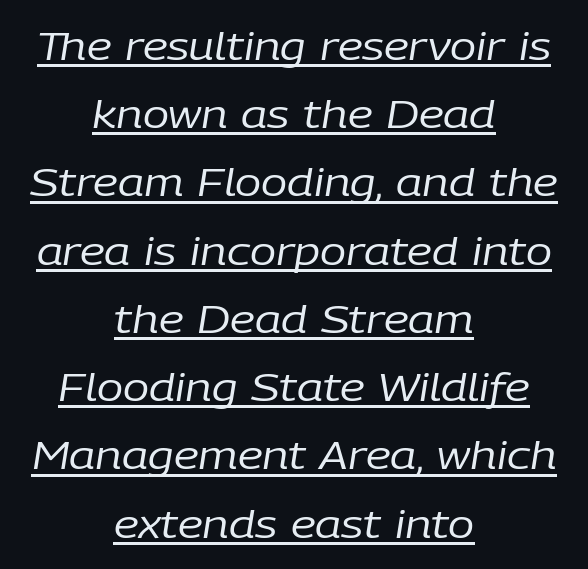
Q: Is the text bold? A: No.
Q: Is the text italic (slanted)? A: Yes, it leans right by about 9 degrees.
Q: Is the text underlined? A: Yes.
Q: How is the paragraph aligned? A: Centered.
Q: Is the spacing between letters normal or unusually wide? A: Normal.
Q: Width (condensed, normal, or wide)? A: Normal.
Q: Stroke contrast? A: Low.
Q: x-height? A: Medium.
Q: Monospaced? A: No.
